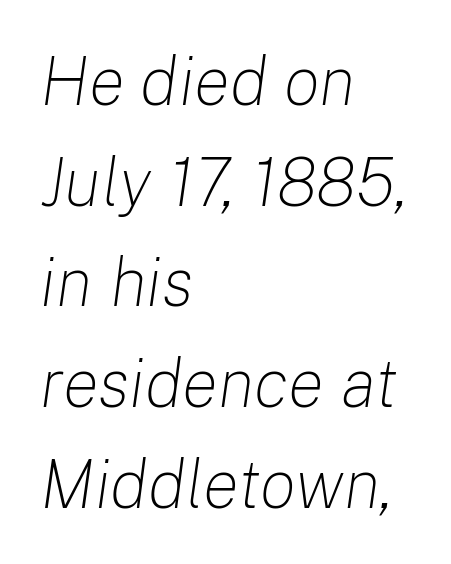
Q: Is the text bold? A: No.
Q: Is the text italic (slanted)? A: Yes, it leans right by about 8 degrees.
Q: Is the text underlined? A: No.
Q: How is the paragraph aligned? A: Left-aligned.
Q: Is the spacing between letters normal or unusually wide? A: Normal.
Q: Is the spacing between lines tight, normal or loose? A: Normal.
Q: Width (condensed, normal, or wide)? A: Normal.
Q: Stroke contrast? A: Low.
Q: x-height? A: Medium.
Q: Monospaced? A: No.
